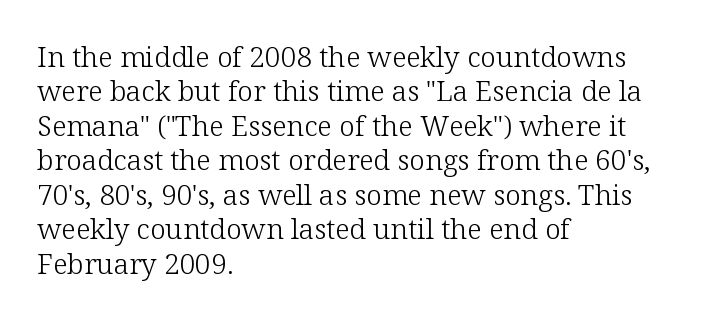
The image shows 28 px light serif type, upright; set left-aligned, line spacing 1.23x, normal letter spacing, not underlined; low stroke contrast and a medium x-height.
